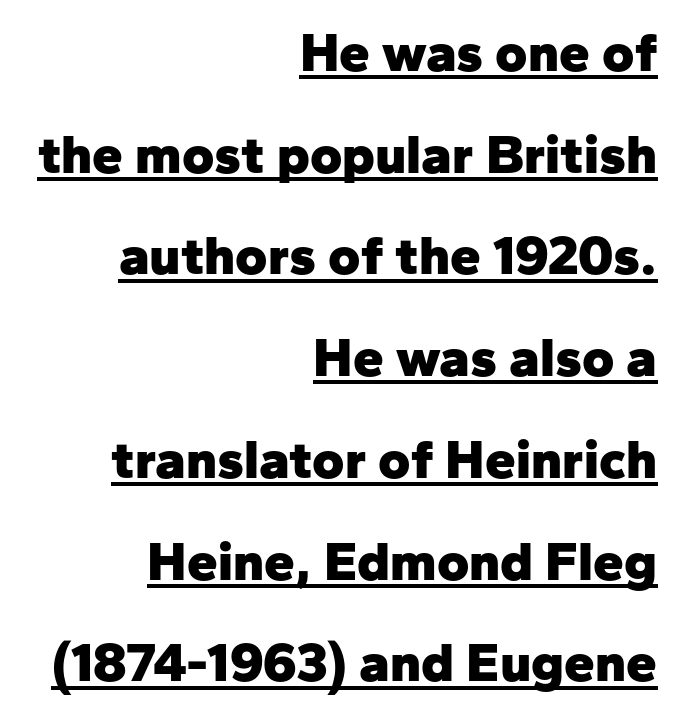
{"serif": "no", "italic": "no", "bold": "yes", "weight": "heavy", "width": "normal", "stroke_contrast": "low", "x_height": "medium", "monospaced": "no", "underline": "yes", "align": "right", "line_spacing_ratio": 1.85, "letter_spacing": "normal", "letter_spacing_em": 0.0, "glyph_px": 55}
